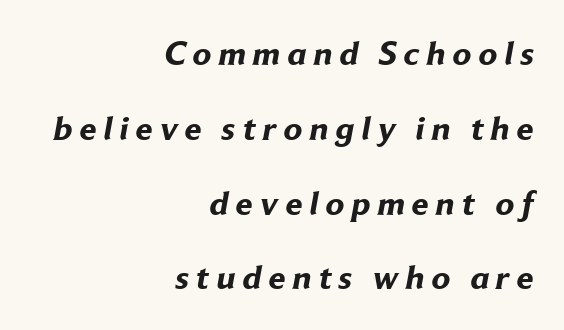
{"serif": "no", "bold": "yes", "weight": "bold", "width": "normal", "stroke_contrast": "low", "x_height": "medium", "monospaced": "no", "underline": "no", "align": "right", "line_spacing": "loose", "line_spacing_ratio": 2.2, "letter_spacing": "wide", "letter_spacing_em": 0.21, "glyph_px": 34}
